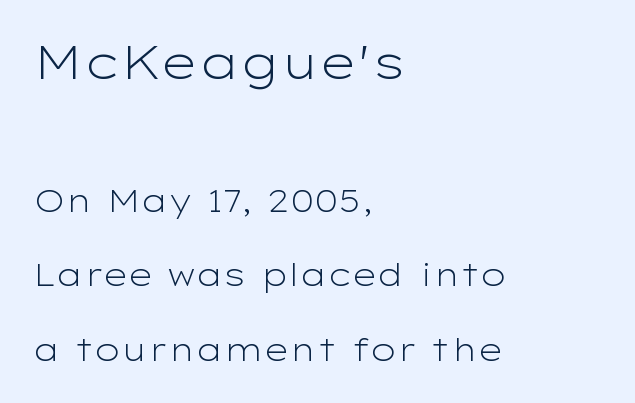
In terms of letterspacing, this is plain default setting. Think standard paragraph weight, or any step lighter than that. Observe the absence of serifs on each vertical stroke in this sample. The type sits square on the baseline with zero lean. The letters advance in unequal steps, a hallmark of proportional type. Which of the two is more prominent by size? The first, at the top.
